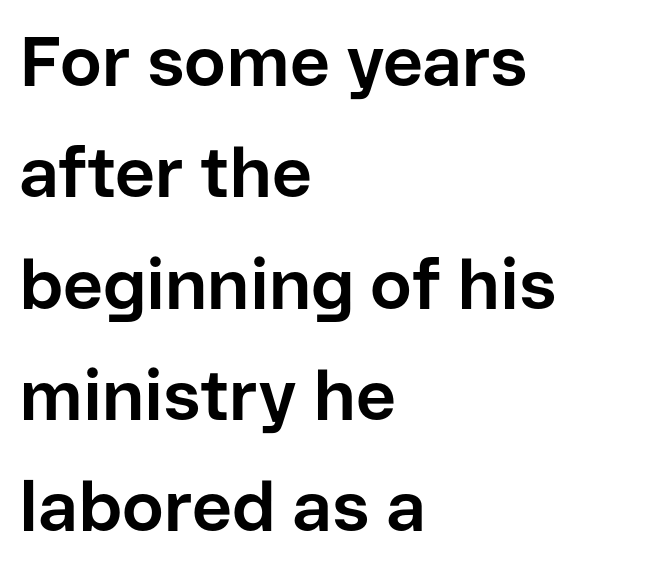
The image shows 70 px bold sans-serif type, upright; set left-aligned, normal line spacing (1.59x), normal letter spacing, not underlined; low stroke contrast and a medium x-height.
